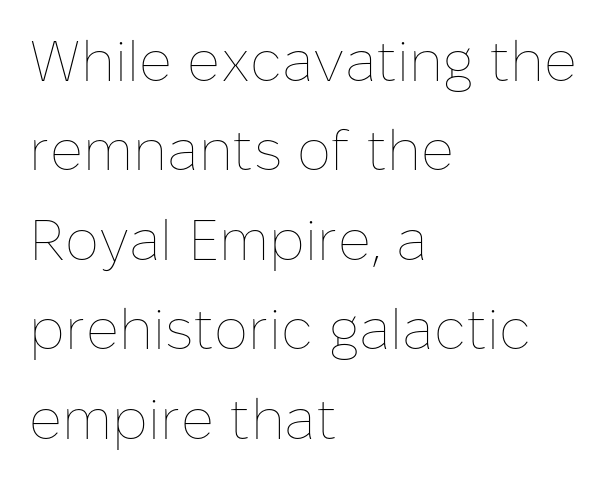
The image shows 57 px thin type, upright; set left-aligned, normal line spacing (1.57x), normal letter spacing, not underlined; low stroke contrast and a medium x-height.
